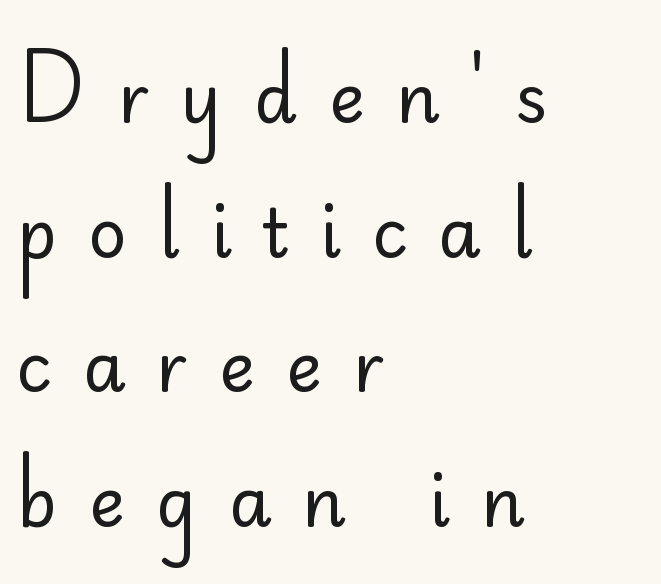
Q: Is the text bold? A: No.
Q: Is the text italic (slanted)? A: No, it is upright.
Q: Is the typeface a serif or a sans-serif typeface? A: Sans-serif.
Q: Is the text underlined? A: No.
Q: How is the paragraph aligned? A: Left-aligned.
Q: Is the spacing between letters normal or unusually wide? A: Unusually wide.
Q: Is the spacing between lines tight, normal or loose? A: Loose.
Q: Width (condensed, normal, or wide)? A: Normal.
Q: Stroke contrast? A: Low.
Q: x-height? A: Small.
Q: Monospaced? A: No.
